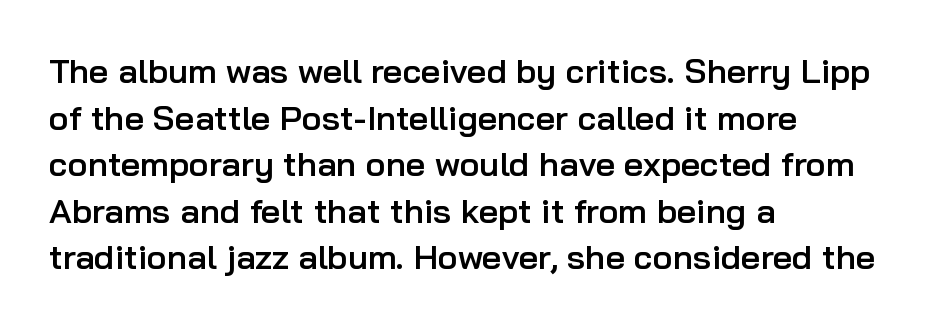
Is the letter spacing exaggerated? No — it looks like the ordinary default. Unmarked baselines from the first word to the last. Is there much room between lines? A standard amount, neither cramped nor airy. The rendering anchors every line to the left-hand side. This is the regular roman posture of the typeface. Grotesque or geometric, the face here clearly has no serifs.
